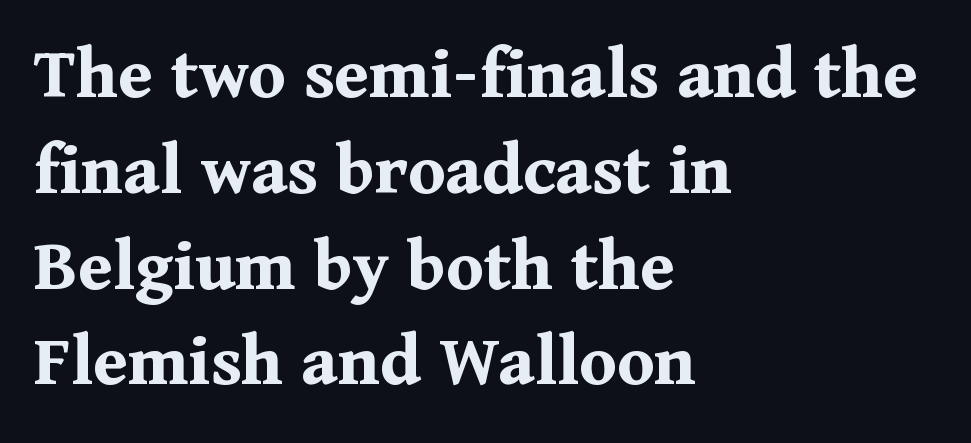
Q: Is the text bold? A: Yes.
Q: Is the text italic (slanted)? A: No, it is upright.
Q: Is the typeface a serif or a sans-serif typeface? A: Serif.
Q: Is the text underlined? A: No.
Q: How is the paragraph aligned? A: Left-aligned.
Q: Is the spacing between letters normal or unusually wide? A: Normal.
Q: Is the spacing between lines tight, normal or loose? A: Normal.
Q: Width (condensed, normal, or wide)? A: Normal.
Q: Stroke contrast? A: Medium.
Q: x-height? A: Medium.
Q: Monospaced? A: No.
